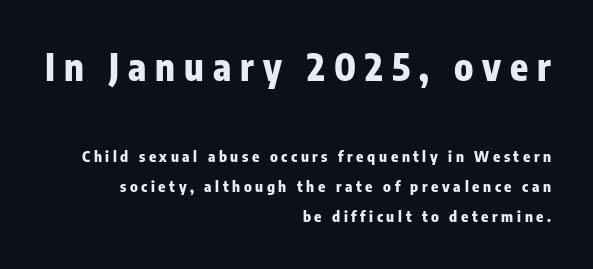
The image shows 37 px heavy, condensed sans-serif type, upright; set right-aligned, loose line spacing (2.01x), unusually wide letter spacing (+0.24 em), not underlined; the first (top) block is 2.47x larger; low stroke contrast and a medium x-height.
